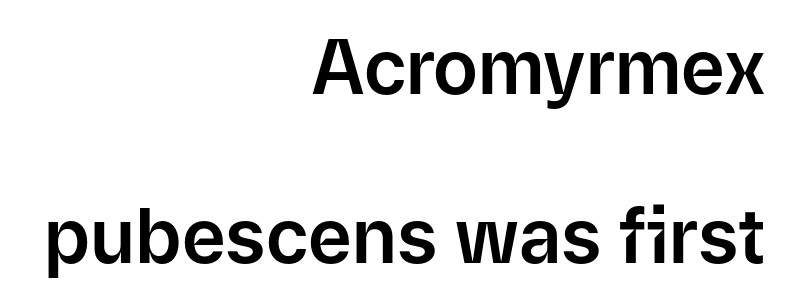
{"serif": "no", "italic": "no", "width": "normal", "stroke_contrast": "low", "x_height": "medium", "monospaced": "no", "underline": "no", "align": "right", "line_spacing": "loose", "line_spacing_ratio": 2.26, "letter_spacing": "normal", "letter_spacing_em": 0.0, "glyph_px": 75}
